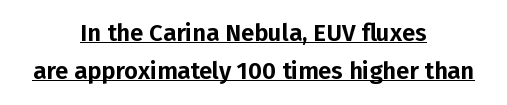
Q: Is the text italic (slanted)? A: No, it is upright.
Q: Is the text underlined? A: Yes.
Q: How is the paragraph aligned? A: Centered.
Q: Is the spacing between letters normal or unusually wide? A: Normal.
Q: Is the spacing between lines tight, normal or loose? A: Normal.
